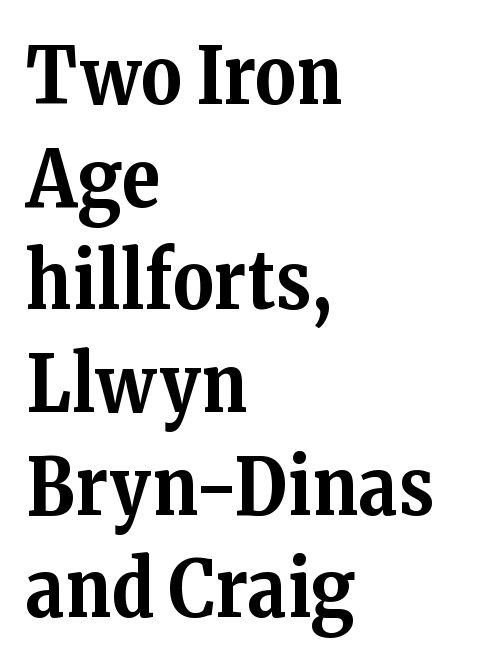
Q: Is the text bold? A: Yes.
Q: Is the text italic (slanted)? A: No, it is upright.
Q: Is the typeface a serif or a sans-serif typeface? A: Serif.
Q: Is the text underlined? A: No.
Q: How is the paragraph aligned? A: Left-aligned.
Q: Is the spacing between letters normal or unusually wide? A: Normal.
Q: Is the spacing between lines tight, normal or loose? A: Normal.
Q: Width (condensed, normal, or wide)? A: Normal.
Q: Stroke contrast? A: Medium.
Q: x-height? A: Medium.
Q: Monospaced? A: No.
